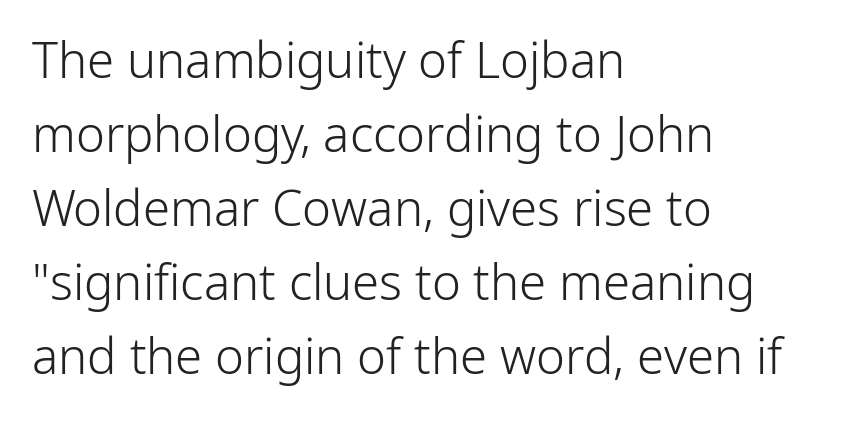
Q: Is the text bold? A: No.
Q: Is the text italic (slanted)? A: No, it is upright.
Q: Is the typeface a serif or a sans-serif typeface? A: Sans-serif.
Q: Is the text underlined? A: No.
Q: How is the paragraph aligned? A: Left-aligned.
Q: Is the spacing between letters normal or unusually wide? A: Normal.
Q: Is the spacing between lines tight, normal or loose? A: Normal.
Q: Width (condensed, normal, or wide)? A: Normal.
Q: Stroke contrast? A: Low.
Q: x-height? A: Medium.
Q: Monospaced? A: No.
